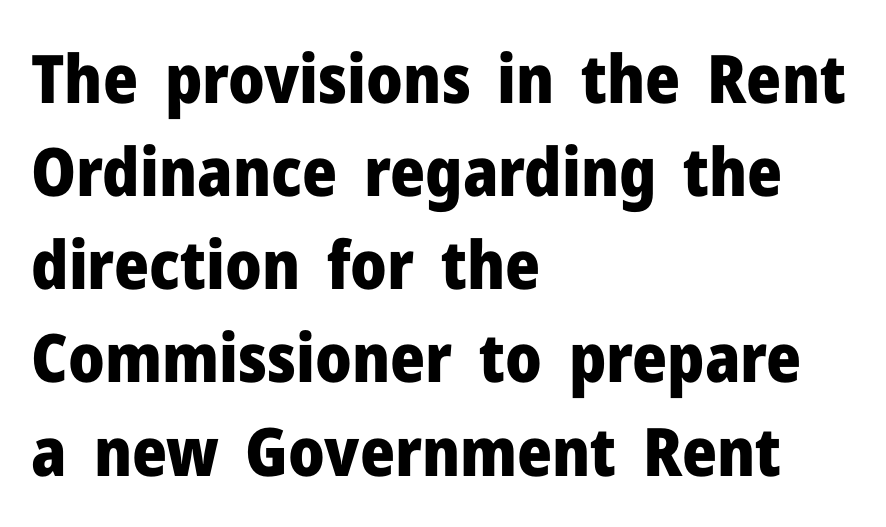
You can tell it's not italic because the verticals are truly vertical. Is this a fixed-width face? No — the glyphs have proportional, varying widths. The rendering uses a moderate line-height, typical for paragraphs. Nobody touched the tracking dial on this one.
